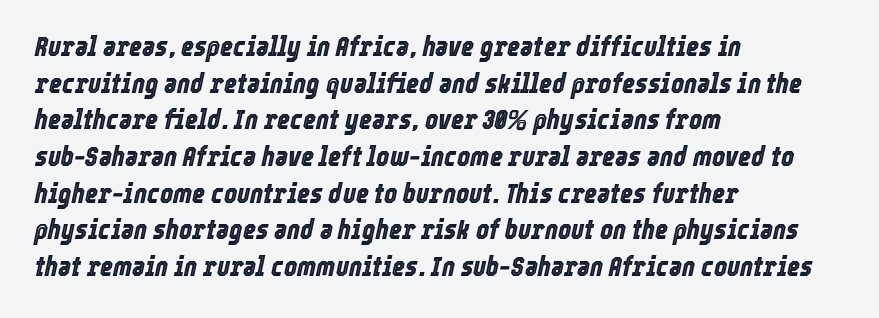
{"italic": "yes", "lean": "right", "slant_degrees": 12, "width": "condensed", "x_height": "medium", "monospaced": "no", "underline": "no", "align": "left", "line_spacing": "normal", "line_spacing_ratio": 1.31, "letter_spacing": "normal", "letter_spacing_em": 0.0, "glyph_px": 28}
